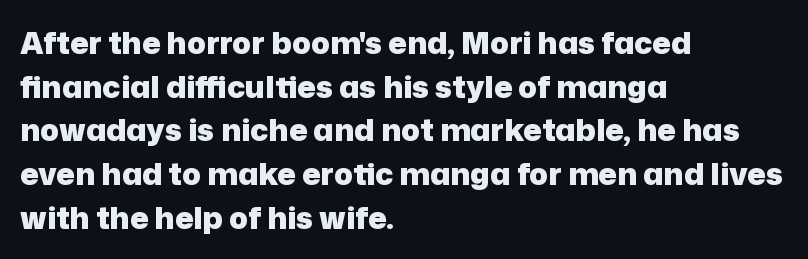
This rendering features lettering with no underline. As a designer I'd log this as weight 700, bold. Spacing between characters is what you'd get straight out of the box. Quick note: interline space is typical. A typesetter would label this face a sans.
